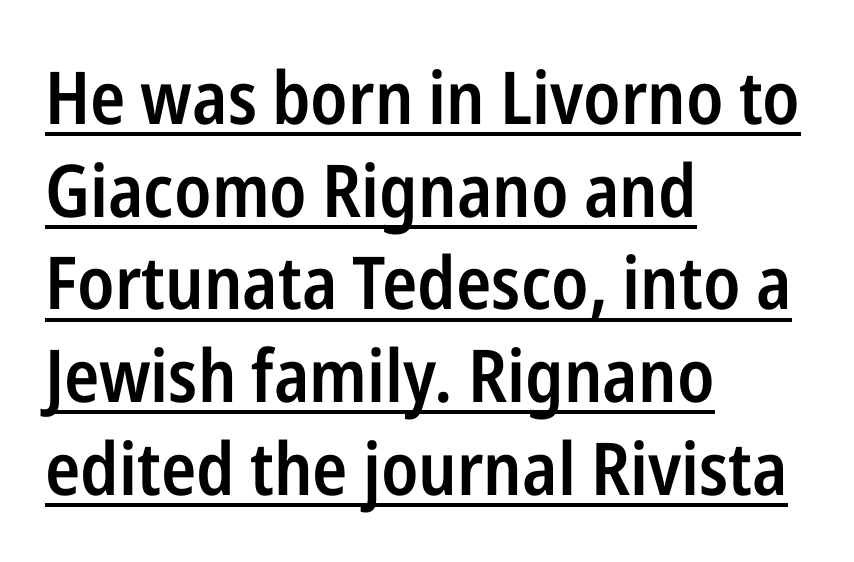
{"serif": "no", "italic": "no", "bold": "semi", "weight": "semibold", "width": "condensed", "stroke_contrast": "low", "x_height": "medium", "monospaced": "no", "underline": "yes", "align": "left", "line_spacing": "normal", "line_spacing_ratio": 1.27, "letter_spacing": "normal", "letter_spacing_em": 0.0, "glyph_px": 73}
